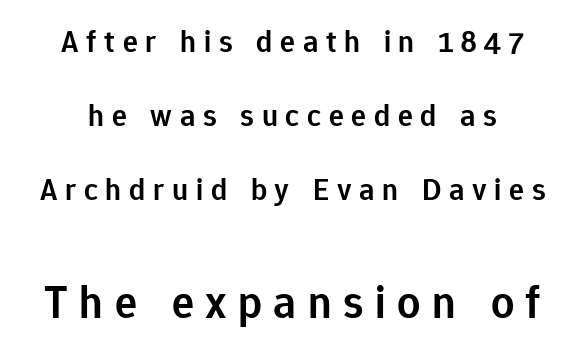
{"serif": "no", "italic": "no", "bold": "semi", "weight": "semibold", "width": "normal", "stroke_contrast": "low", "x_height": "medium", "monospaced": "no", "underline": "no", "line_spacing": "loose", "line_spacing_ratio": 2.38, "letter_spacing": "wide", "letter_spacing_em": 0.25, "larger_block": "second", "size_ratio": 1.48, "glyph_px": 46}
